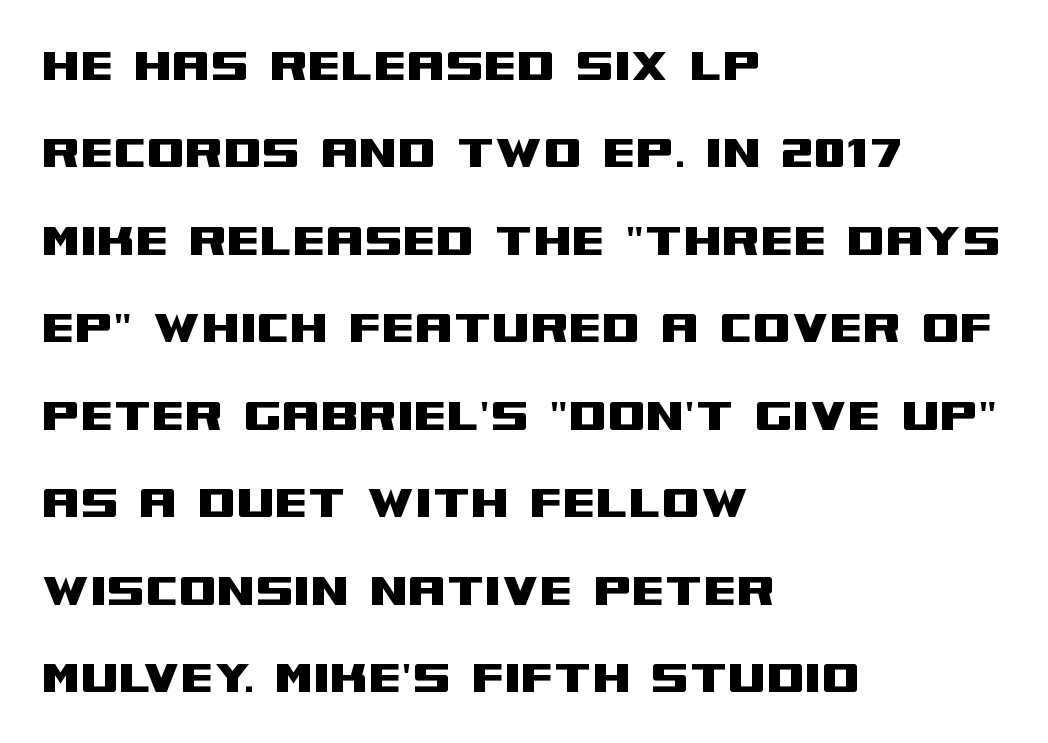
The image shows 55 px wide sans-serif type, upright; set left-aligned, normal line spacing (1.59x), normal letter spacing, not underlined; medium stroke contrast and a large x-height.
